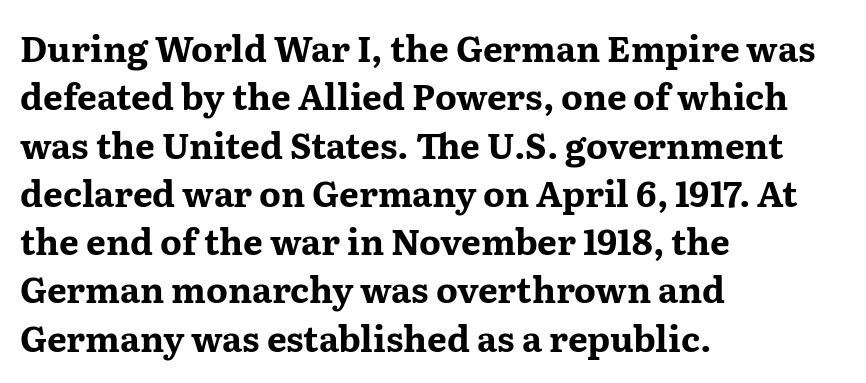
Q: Is the text bold? A: Yes.
Q: Is the text italic (slanted)? A: No, it is upright.
Q: Is the typeface a serif or a sans-serif typeface? A: Serif.
Q: Is the text underlined? A: No.
Q: How is the paragraph aligned? A: Left-aligned.
Q: Is the spacing between letters normal or unusually wide? A: Normal.
Q: Is the spacing between lines tight, normal or loose? A: Normal.
Q: Width (condensed, normal, or wide)? A: Wide.
Q: Stroke contrast? A: Medium.
Q: x-height? A: Medium.
Q: Monospaced? A: No.
